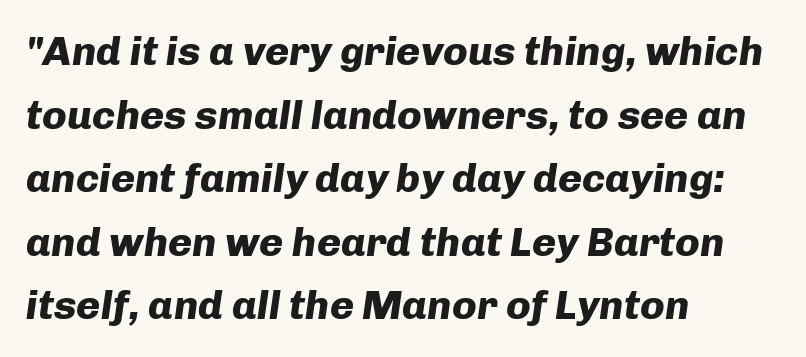
{"italic": "yes", "lean": "right", "slant_degrees": 8, "bold": "yes", "weight": "heavy", "width": "normal", "stroke_contrast": "low", "x_height": "medium", "monospaced": "no", "underline": "no", "align": "left", "line_spacing": "normal", "line_spacing_ratio": 1.55, "letter_spacing": "normal", "letter_spacing_em": 0.0, "glyph_px": 41}
